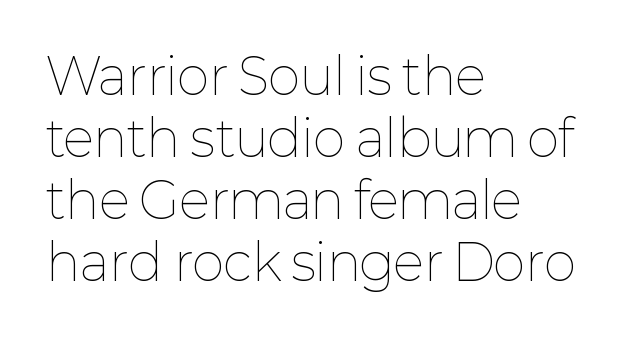
Is the letter spacing exaggerated? No — it looks like the ordinary default. A student would call this left alignment; a typographer would say flush left, rag right. Unbolded letterforms with no extra heft. No italicization has been applied; the sample stays upright.
